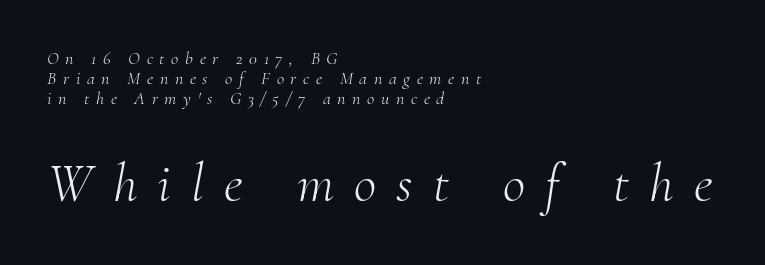
Q: Is the text bold? A: No.
Q: Is the text italic (slanted)? A: Yes, it leans right by about 10 degrees.
Q: Is the typeface a serif or a sans-serif typeface? A: Serif.
Q: Is the text underlined? A: No.
Q: How is the paragraph aligned? A: Left-aligned.
Q: Is the spacing between letters normal or unusually wide? A: Unusually wide.
Q: Is the spacing between lines tight, normal or loose? A: Tight.
Q: Which block of text is set in a larger size, the first (top) or the second (bottom)? A: The second (bottom) one.
Q: Width (condensed, normal, or wide)? A: Normal.
Q: Stroke contrast? A: Medium.
Q: x-height? A: Small.
Q: Monospaced? A: No.
